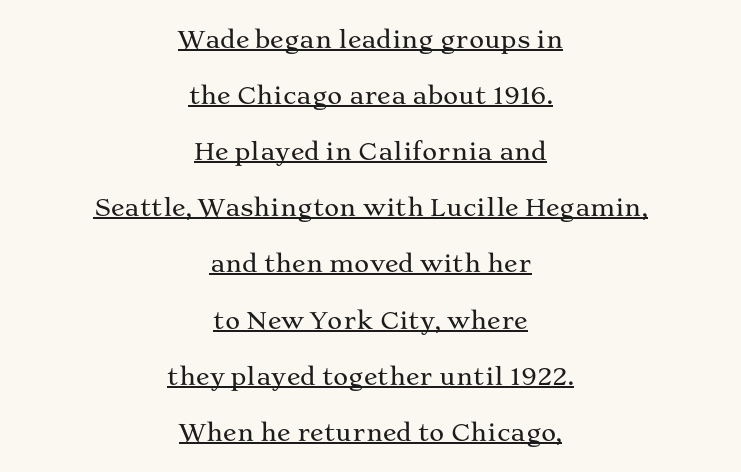
Q: Is the text italic (slanted)? A: No, it is upright.
Q: Is the text underlined? A: Yes.
Q: How is the paragraph aligned? A: Centered.
Q: Is the spacing between letters normal or unusually wide? A: Normal.
Q: Is the spacing between lines tight, normal or loose? A: Loose.
